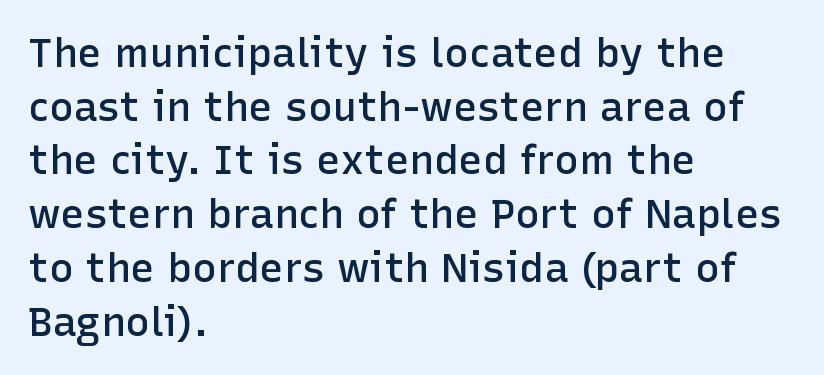
The lines in this sample share a left origin and differ only in where they stop. Spacing verdict: proportional, widths tailored to each character. On the weight axis this lands at semibold, roughly 600. The area under the type is left untouched. The type is set solid horizontally, with unmodified tracking. Ascenders rise straight up at ninety degrees.
